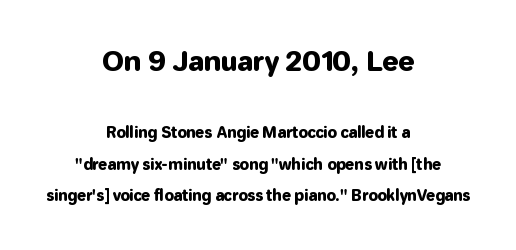
Neither beginnings nor endings align; midpoints do. The rendering keeps characters at their native spacing. The upper block of text is set noticeably larger than the block beneath it. Quick note: interline space is abundant. The type sits square on the baseline with zero lean. Nobody drew a line under any word here.
